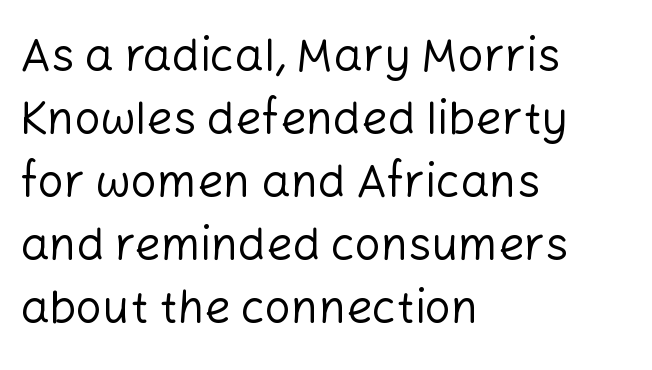
{"serif": "no", "italic": "no", "bold": "no", "weight": "regular", "width": "normal", "stroke_contrast": "low", "x_height": "medium", "monospaced": "no", "underline": "no", "align": "left", "line_spacing": "normal", "line_spacing_ratio": 1.37, "letter_spacing": "normal", "letter_spacing_em": 0.0, "glyph_px": 46}
